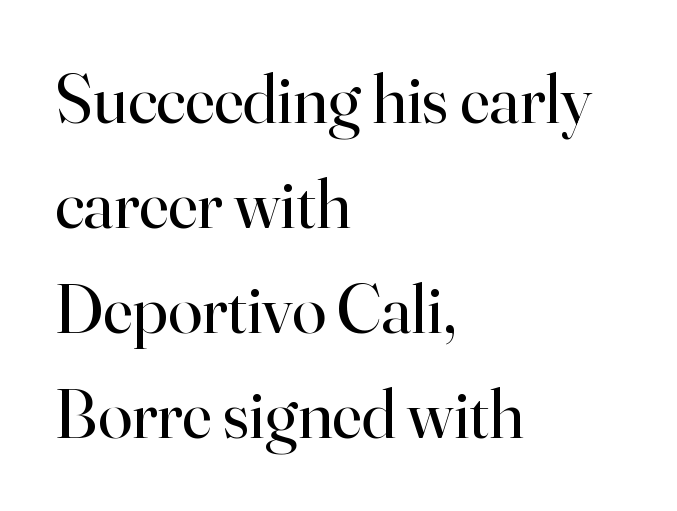
The image shows 69 px regular-weight serif type, upright; set left-aligned, normal line spacing (1.52x), normal letter spacing, not underlined; high stroke contrast and a small x-height.
